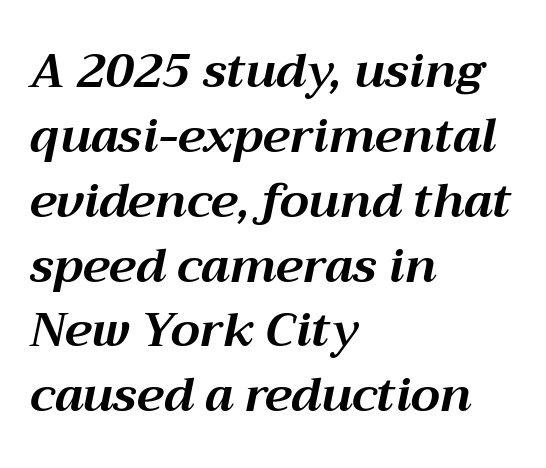
{"italic": "yes", "lean": "right", "slant_degrees": 12, "bold": "yes", "weight": "bold", "width": "normal", "stroke_contrast": "medium", "x_height": "medium", "monospaced": "no", "underline": "no", "align": "left", "line_spacing": "normal", "line_spacing_ratio": 1.38, "letter_spacing": "normal", "letter_spacing_em": 0.0, "glyph_px": 47}
